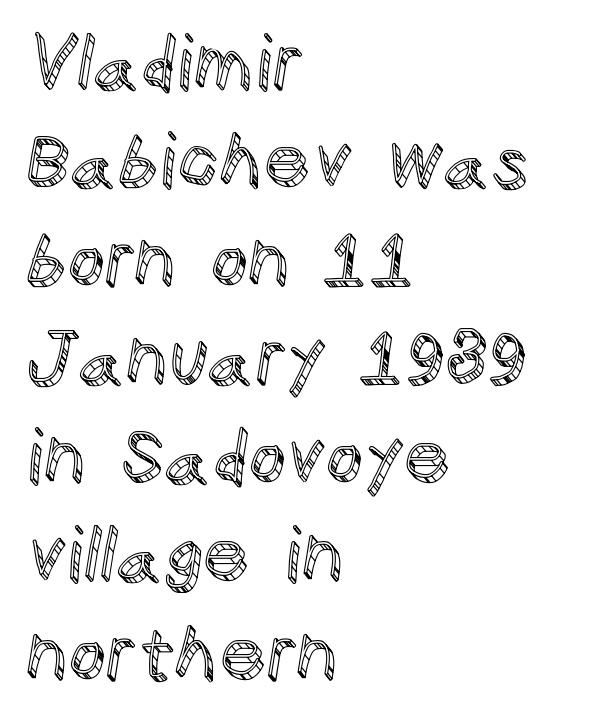
{"width": "normal", "x_height": "large", "monospaced": "no", "underline": "no", "align": "left", "line_spacing": "normal", "line_spacing_ratio": 1.33, "letter_spacing": "normal", "letter_spacing_em": 0.0, "glyph_px": 74}
